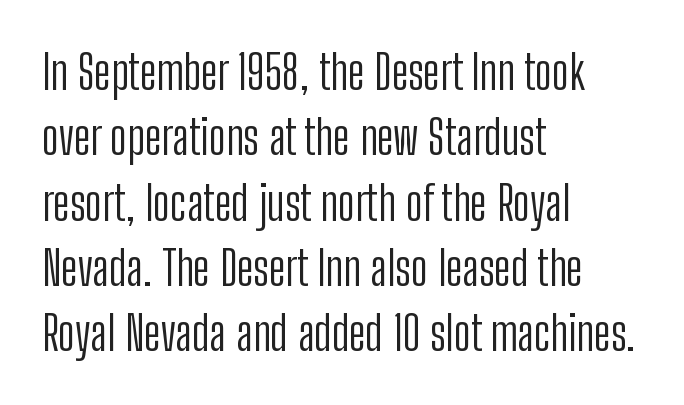
{"serif": "no", "italic": "no", "bold": "no", "weight": "light", "width": "condensed", "stroke_contrast": "low", "x_height": "medium", "monospaced": "no", "underline": "no", "align": "left", "line_spacing": "normal", "line_spacing_ratio": 1.36, "letter_spacing": "normal", "letter_spacing_em": 0.0, "glyph_px": 48}
